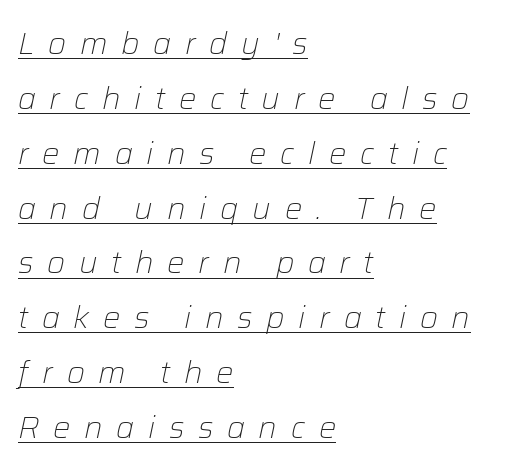
{"italic": "yes", "lean": "right", "slant_degrees": 12, "bold": "no", "weight": "light", "width": "normal", "stroke_contrast": "low", "x_height": "medium", "monospaced": "no", "underline": "yes", "align": "left", "line_spacing_ratio": 1.77, "letter_spacing": "wide", "letter_spacing_em": 0.44, "glyph_px": 31}
